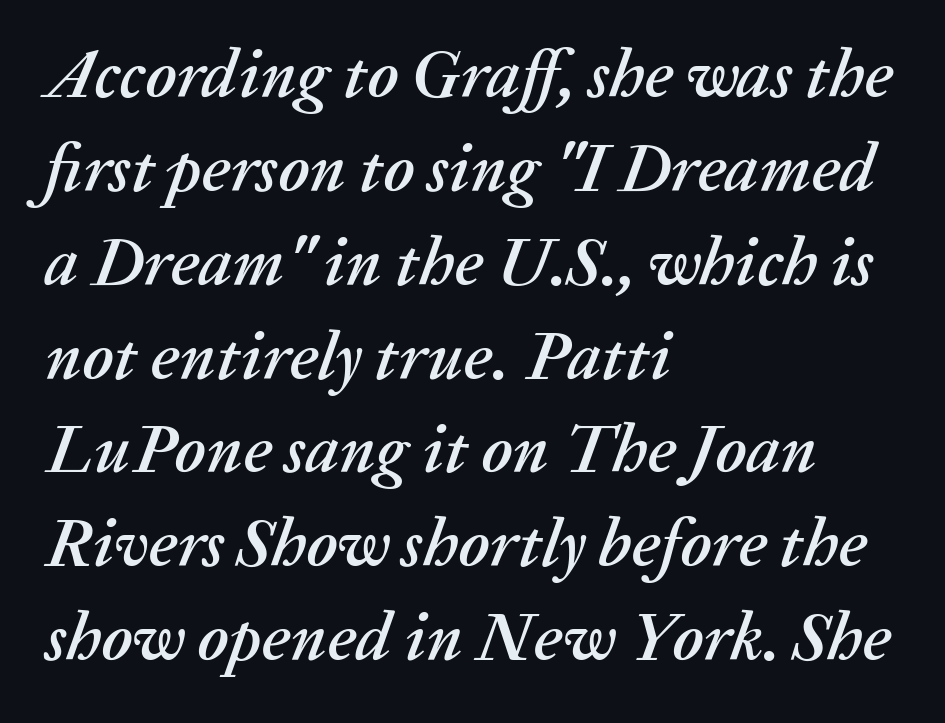
{"italic": "yes", "lean": "right", "slant_degrees": 20, "width": "normal", "stroke_contrast": "medium", "x_height": "medium", "monospaced": "no", "underline": "no", "align": "left", "line_spacing": "normal", "line_spacing_ratio": 1.38, "letter_spacing": "normal", "letter_spacing_em": 0.0, "glyph_px": 68}
